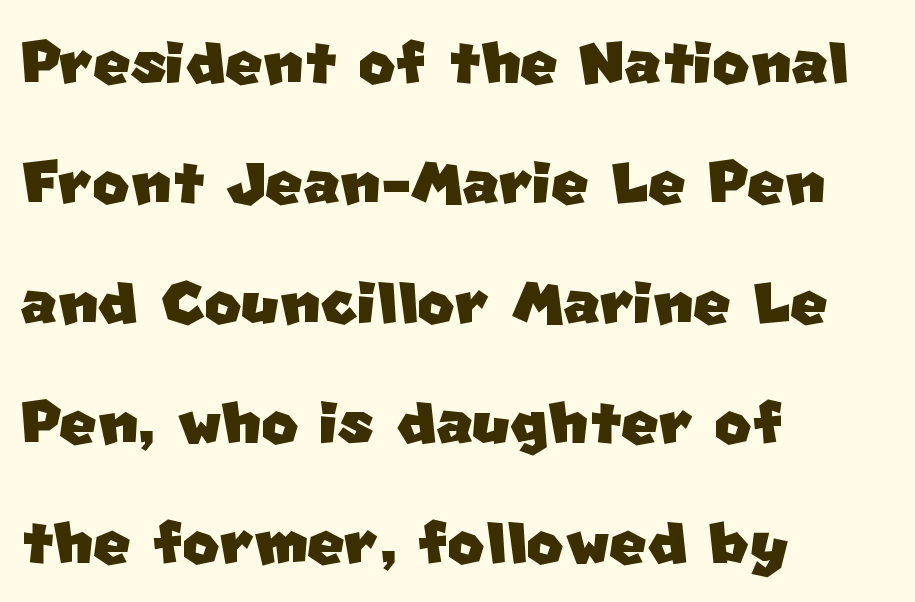
The typeface chosen for these lines omits serifs. Line spacing here is normal. Descenders hang freely into open space. These lines are rendered in a variable-pitch font.
